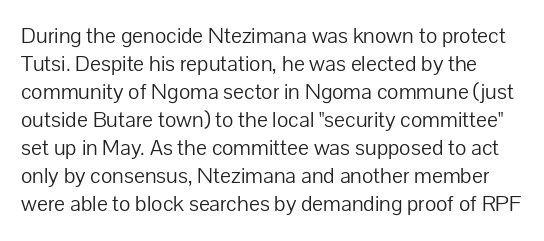
Q: Is the text bold? A: No.
Q: Is the text italic (slanted)? A: No, it is upright.
Q: Is the text underlined? A: No.
Q: Is the spacing between letters normal or unusually wide? A: Normal.
